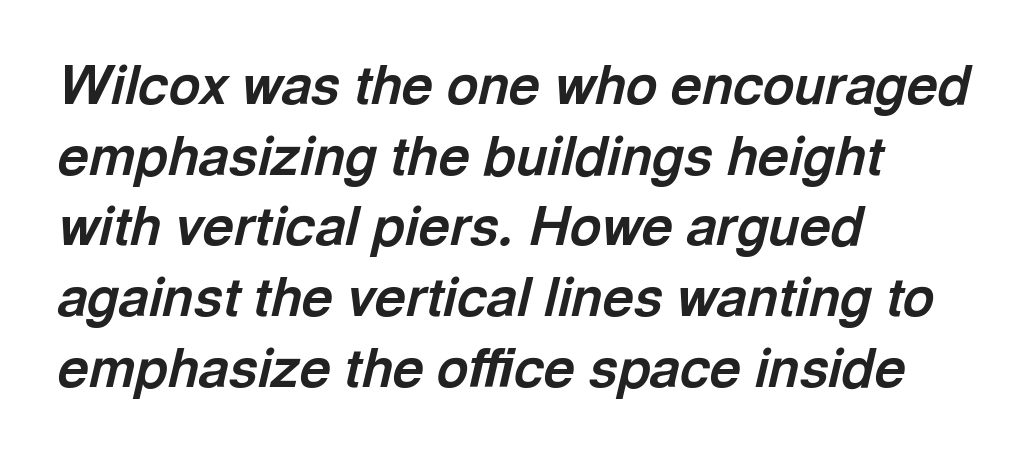
{"italic": "yes", "lean": "right", "slant_degrees": 13, "bold": "yes", "weight": "bold", "width": "normal", "x_height": "medium", "monospaced": "no", "underline": "no", "align": "left", "line_spacing": "normal", "line_spacing_ratio": 1.31, "letter_spacing": "normal", "letter_spacing_em": 0.0, "glyph_px": 54}
